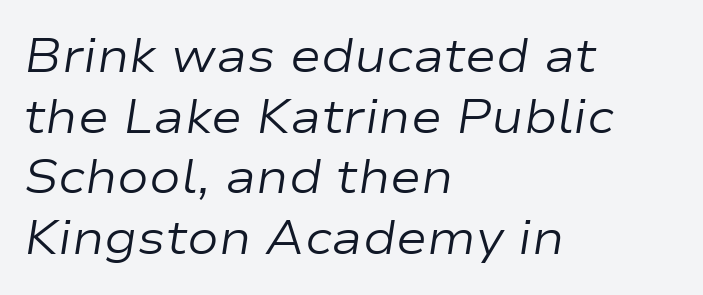
Q: Is the text bold? A: No.
Q: Is the text italic (slanted)? A: Yes, it leans right by about 9 degrees.
Q: Is the text underlined? A: No.
Q: How is the paragraph aligned? A: Left-aligned.
Q: Is the spacing between letters normal or unusually wide? A: Normal.
Q: Is the spacing between lines tight, normal or loose? A: Normal.
Q: Width (condensed, normal, or wide)? A: Wide.
Q: Stroke contrast? A: Low.
Q: x-height? A: Medium.
Q: Monospaced? A: No.
